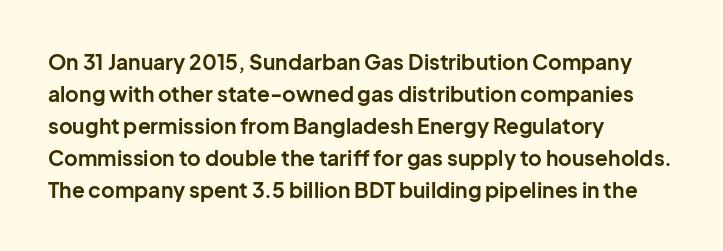
{"italic": "no", "bold": "yes", "underline": "no", "align": "left", "line_spacing": "normal", "line_spacing_ratio": 1.52, "letter_spacing": "normal", "letter_spacing_em": 0.0, "glyph_px": 21}
